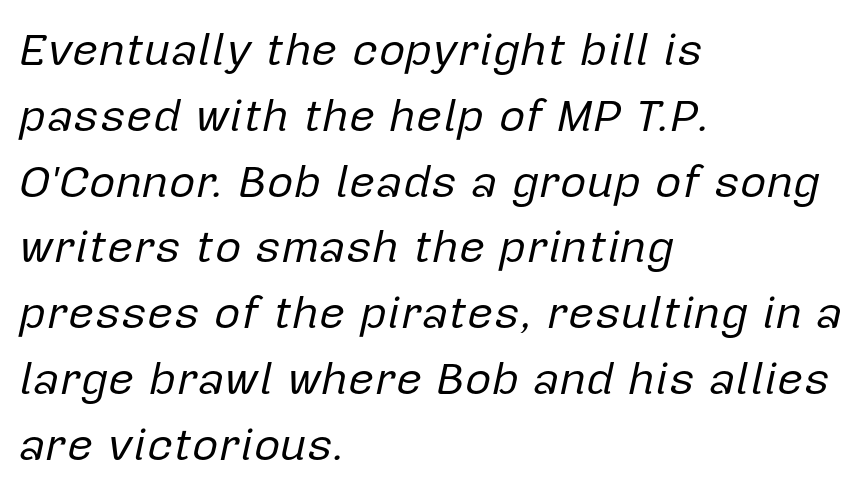
The line texture is even and compact thanks to regular tracking. Bold? No — there's no thickening of the strokes. Reading down the column, the eye jumps a familiar distance to each next line. Do the characters align in a grid? No, the font is proportional. Each row of text sits above clean, open space. The paragraph shown leans on its left margin.
